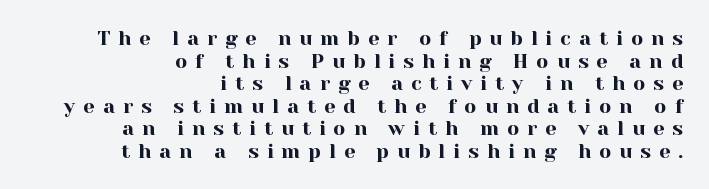
{"italic": "no", "underline": "no", "align": "right", "line_spacing": "tight", "line_spacing_ratio": 1.13, "letter_spacing": "wide", "letter_spacing_em": 0.4, "glyph_px": 20}
